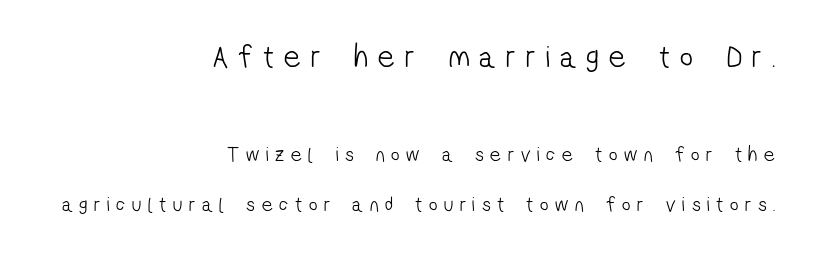
Q: Is the text bold? A: No.
Q: Is the typeface a serif or a sans-serif typeface? A: Sans-serif.
Q: Is the text underlined? A: No.
Q: How is the paragraph aligned? A: Right-aligned.
Q: Is the spacing between letters normal or unusually wide? A: Unusually wide.
Q: Is the spacing between lines tight, normal or loose? A: Loose.
Q: Which block of text is set in a larger size, the first (top) or the second (bottom)? A: The first (top) one.
Q: Width (condensed, normal, or wide)? A: Condensed.
Q: Stroke contrast? A: Low.
Q: x-height? A: Medium.
Q: Monospaced? A: No.
